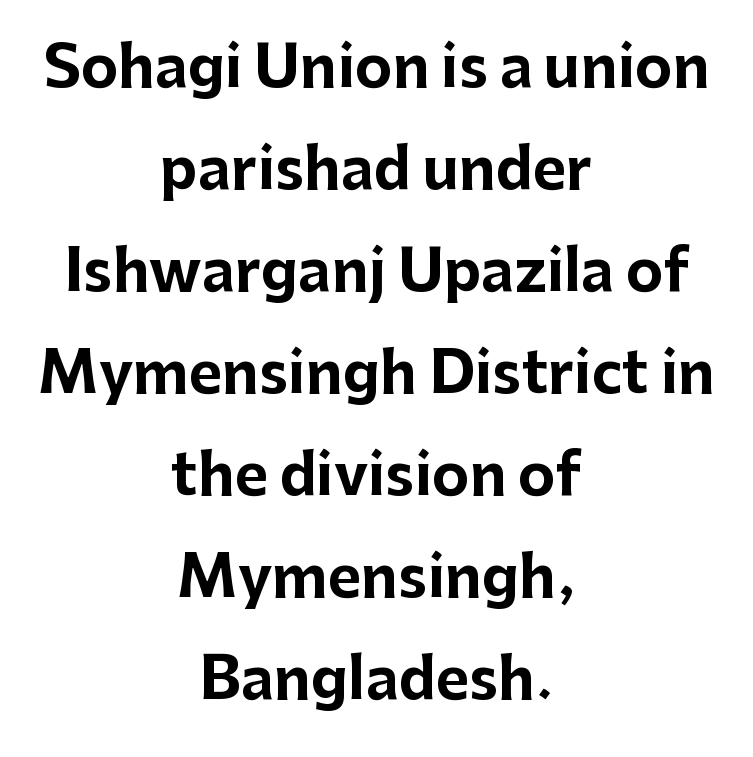
{"serif": "no", "italic": "no", "bold": "yes", "weight": "bold", "width": "normal", "stroke_contrast": "low", "x_height": "medium", "monospaced": "no", "underline": "no", "align": "center", "line_spacing_ratio": 1.79, "letter_spacing": "normal", "letter_spacing_em": 0.0, "glyph_px": 57}
